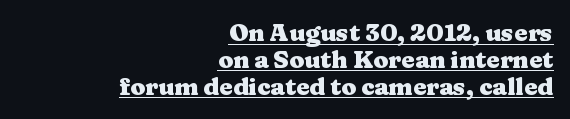
Q: Is the text bold? A: Yes.
Q: Is the text italic (slanted)? A: No, it is upright.
Q: Is the text underlined? A: Yes.
Q: How is the paragraph aligned? A: Right-aligned.
Q: Is the spacing between letters normal or unusually wide? A: Normal.
Q: Is the spacing between lines tight, normal or loose? A: Tight.
